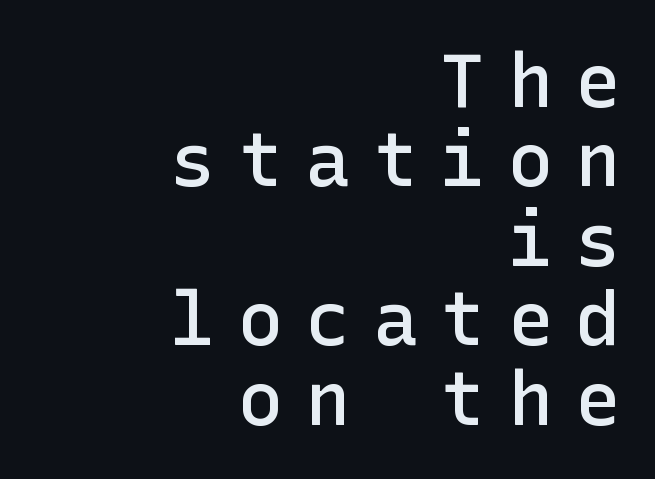
The image shows 75 px semibold sans-serif type, upright; set right-aligned, tight line spacing (1.06x), unusually wide letter spacing (+0.3 em), not underlined; low stroke contrast and a medium x-height.
